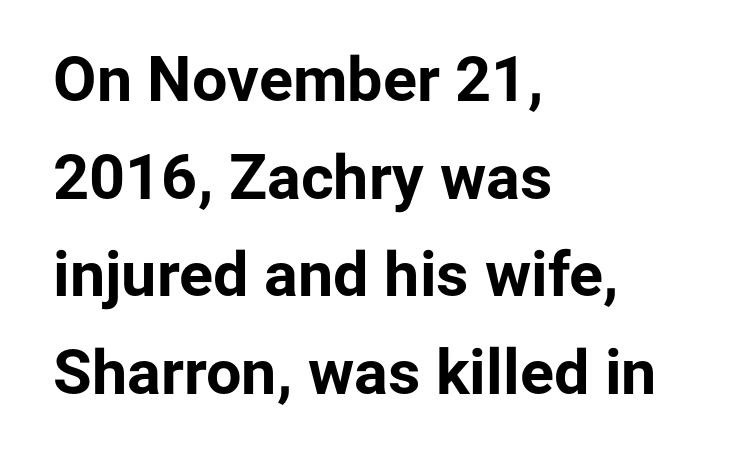
Q: Is the text bold? A: Yes.
Q: Is the text italic (slanted)? A: No, it is upright.
Q: Is the typeface a serif or a sans-serif typeface? A: Sans-serif.
Q: Is the text underlined? A: No.
Q: How is the paragraph aligned? A: Left-aligned.
Q: Is the spacing between letters normal or unusually wide? A: Normal.
Q: Is the spacing between lines tight, normal or loose? A: Normal.
Q: Width (condensed, normal, or wide)? A: Normal.
Q: Stroke contrast? A: Low.
Q: x-height? A: Medium.
Q: Monospaced? A: No.
